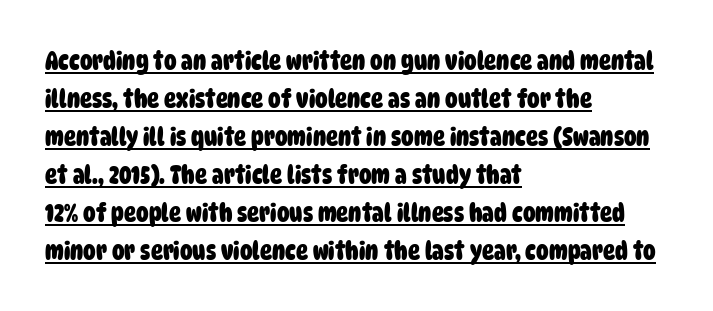
{"bold": "yes", "underline": "yes", "align": "left", "line_spacing": "normal", "line_spacing_ratio": 1.52, "letter_spacing": "normal", "letter_spacing_em": 0.0, "glyph_px": 25}
